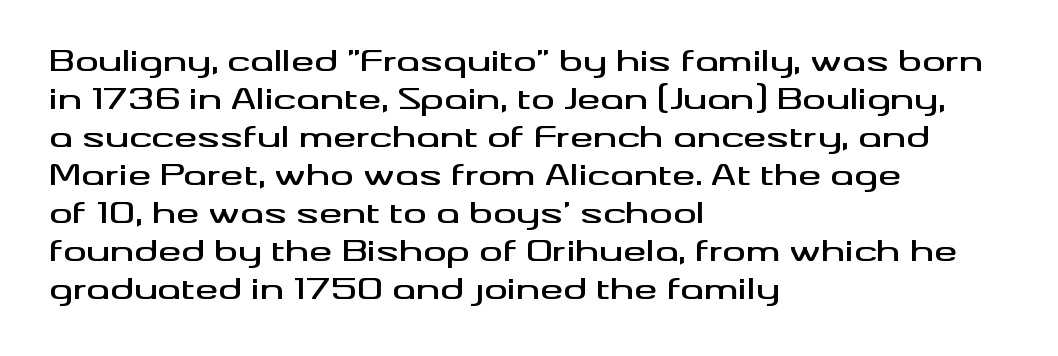
The image shows 29 px wide sans-serif type, upright; set left-aligned, normal line spacing (1.31x), normal letter spacing, not underlined; medium stroke contrast and a small x-height.
